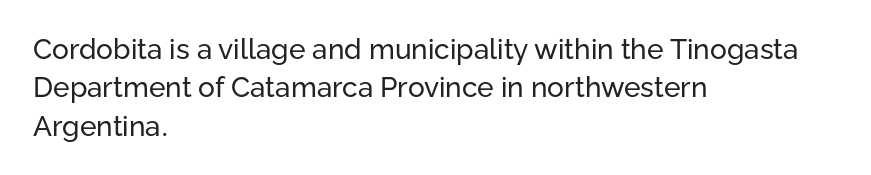
The paragraph shown leans on its left margin. The specimen omits any rule beneath the text block's lines. The passage shown stacks its lines at a standard gap. Are there feet on the stems? There aren't — it's a sans. Standard letterfit; no display-style spreading of the glyphs. The letters look calm and open, with moderate or lighter stems.
